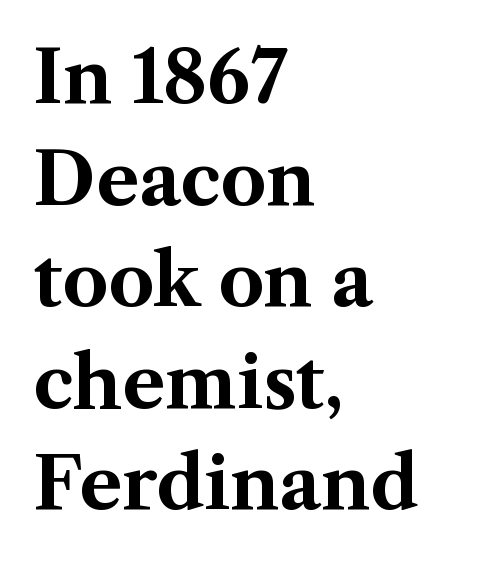
Q: Is the text bold? A: Yes.
Q: Is the text italic (slanted)? A: No, it is upright.
Q: Is the typeface a serif or a sans-serif typeface? A: Serif.
Q: Is the text underlined? A: No.
Q: How is the paragraph aligned? A: Left-aligned.
Q: Is the spacing between letters normal or unusually wide? A: Normal.
Q: Is the spacing between lines tight, normal or loose? A: Normal.
Q: Width (condensed, normal, or wide)? A: Normal.
Q: Stroke contrast? A: Medium.
Q: x-height? A: Medium.
Q: Monospaced? A: No.
